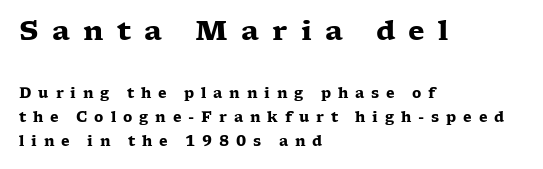
The image shows 27 px bold type, upright; set left-aligned, line spacing 1.71x, unusually wide letter spacing (+0.49 em), not underlined; the first (top) block is 1.93x larger.
